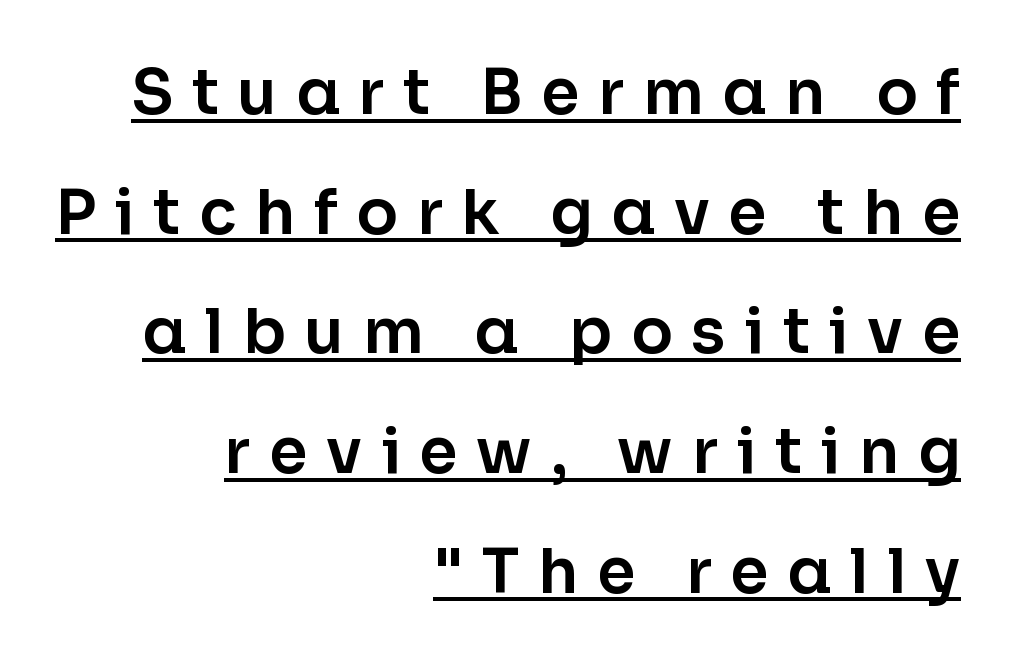
Every stem runs plumb, perpendicular to the baseline. Note the varied advance widths — an 'i' is clearly narrower than an 'm'. The typeface chosen for these lines omits serifs. In terms of letterspacing, this is a distinctly airy, spread setting.
